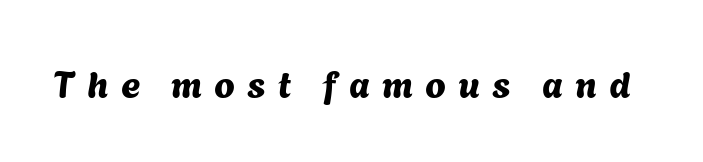
{"serif": "no", "width": "normal", "stroke_contrast": "medium", "x_height": "medium", "monospaced": "no", "underline": "no", "letter_spacing": "wide", "letter_spacing_em": 0.33, "glyph_px": 37}
